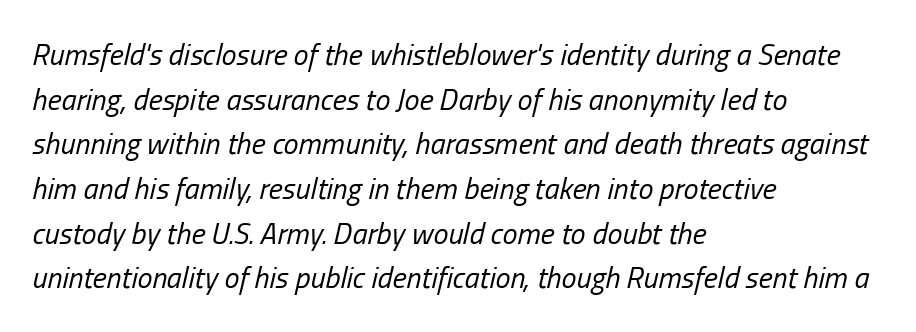
Q: Is the text bold? A: No.
Q: Is the text italic (slanted)? A: Yes, it leans right by about 13 degrees.
Q: Is the text underlined? A: No.
Q: How is the paragraph aligned? A: Left-aligned.
Q: Is the spacing between letters normal or unusually wide? A: Normal.
Q: Is the spacing between lines tight, normal or loose? A: Normal.
Q: Width (condensed, normal, or wide)? A: Condensed.
Q: Stroke contrast? A: Low.
Q: x-height? A: Medium.
Q: Monospaced? A: No.
